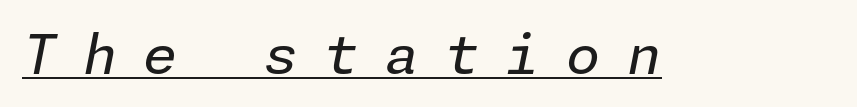
The image shows 55 px regular-weight type, italic (leaning right); set unusually wide letter spacing (+0.48 em), underlined; low stroke contrast and a medium x-height.
